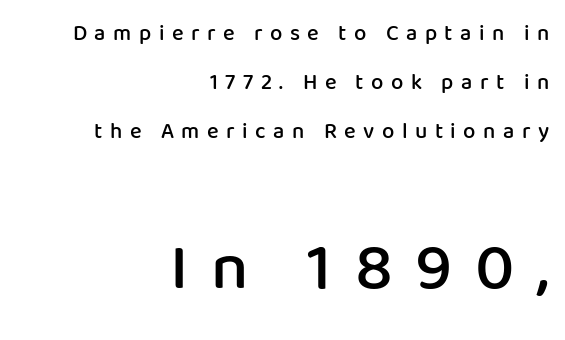
Q: Is the text bold? A: Semi-bold.
Q: Is the text italic (slanted)? A: No, it is upright.
Q: Is the typeface a serif or a sans-serif typeface? A: Sans-serif.
Q: Is the text underlined? A: No.
Q: How is the paragraph aligned? A: Right-aligned.
Q: Is the spacing between letters normal or unusually wide? A: Unusually wide.
Q: Is the spacing between lines tight, normal or loose? A: Loose.
Q: Which block of text is set in a larger size, the first (top) or the second (bottom)? A: The second (bottom) one.
Q: Width (condensed, normal, or wide)? A: Normal.
Q: Stroke contrast? A: Low.
Q: x-height? A: Medium.
Q: Monospaced? A: No.
